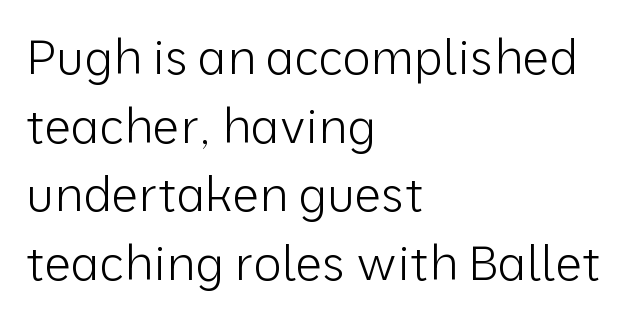
{"serif": "no", "italic": "no", "bold": "no", "weight": "light", "width": "normal", "stroke_contrast": "low", "x_height": "medium", "monospaced": "no", "underline": "no", "align": "left", "line_spacing": "normal", "line_spacing_ratio": 1.43, "letter_spacing": "normal", "letter_spacing_em": 0.0, "glyph_px": 48}
